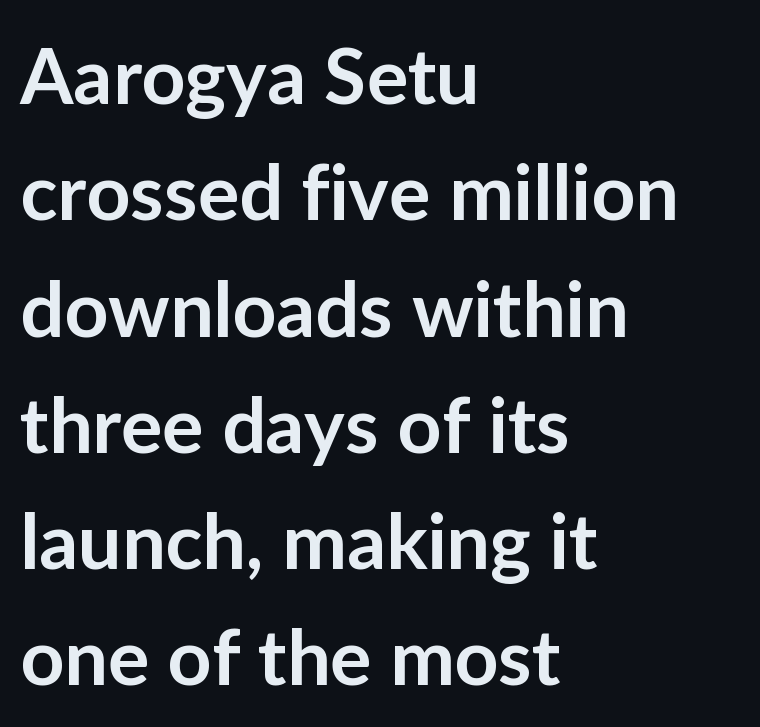
{"serif": "no", "italic": "no", "bold": "semi", "weight": "semibold", "width": "normal", "stroke_contrast": "low", "x_height": "medium", "monospaced": "no", "underline": "no", "align": "left", "line_spacing": "normal", "line_spacing_ratio": 1.51, "letter_spacing": "normal", "letter_spacing_em": 0.0, "glyph_px": 77}
